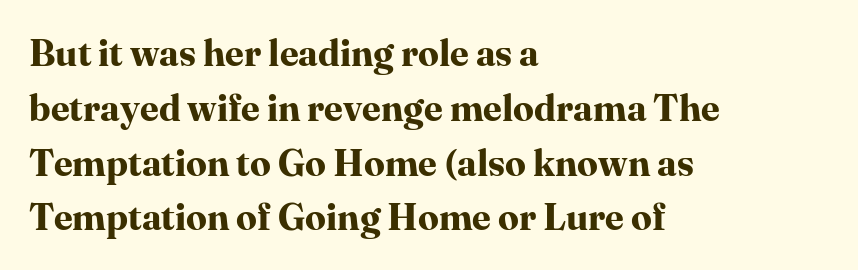
The image shows 37 px bold serif type, upright; set left-aligned, normal line spacing (1.48x), normal letter spacing, not underlined; high stroke contrast and a medium x-height.
